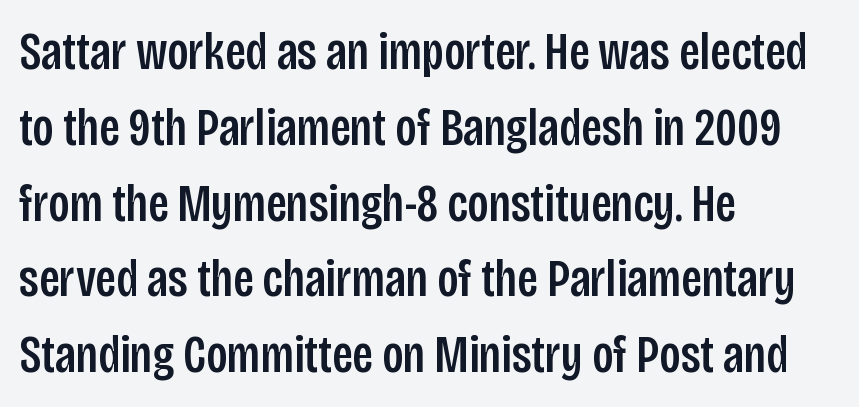
The image shows 53 px condensed sans-serif type, upright; set left-aligned, normal line spacing (1.43x), normal letter spacing, not underlined; low stroke contrast and a large x-height.
